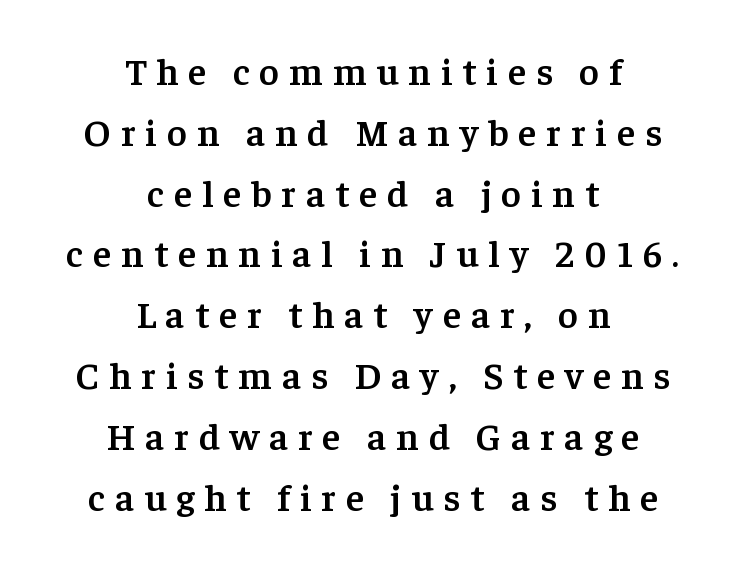
{"serif": "yes", "italic": "no", "bold": "semi", "weight": "semibold", "width": "normal", "stroke_contrast": "low", "x_height": "medium", "monospaced": "no", "underline": "no", "align": "center", "line_spacing": "normal", "line_spacing_ratio": 1.6, "letter_spacing": "wide", "letter_spacing_em": 0.26, "glyph_px": 38}
